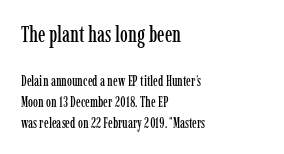
The image shows 22 px text type, upright; set left-aligned, normal line spacing (1.51x), normal letter spacing, not underlined; the first (top) block is 1.57x larger.
